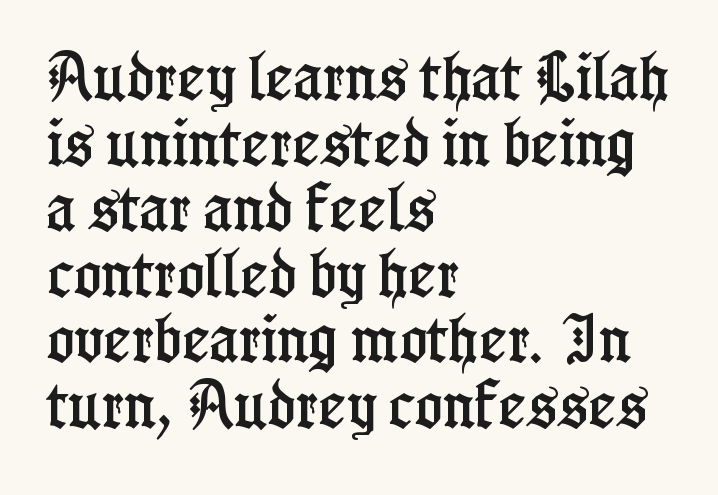
Do the characters align in a grid? No, the font is proportional. Look at the bottom of the vertical strokes: they flare into serifs here. Look at the tracking — it's just the regular setting, nothing added. Summary of vertical rhythm: regular, with standard interline spacing.
